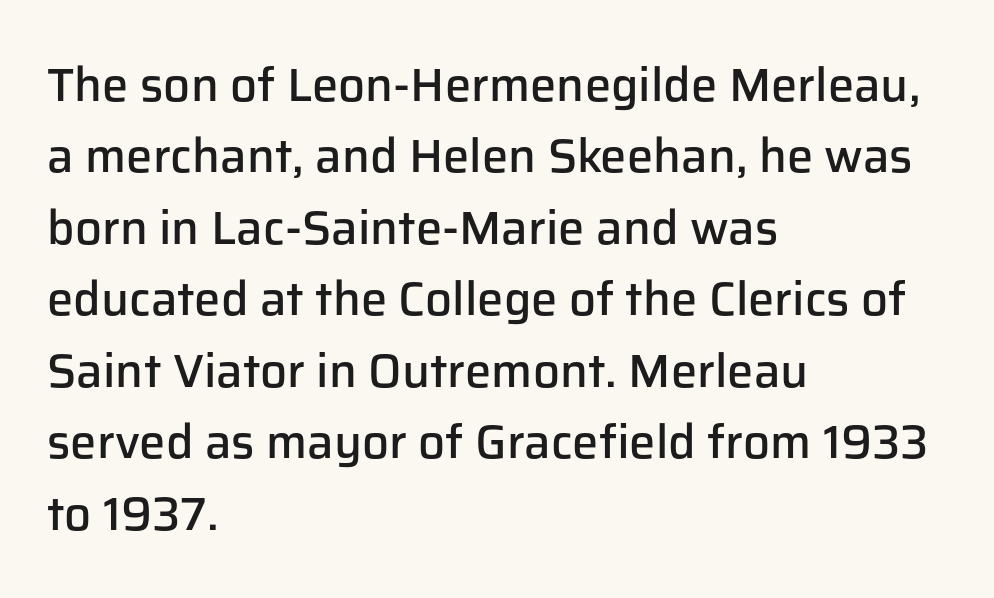
The image shows 47 px semibold sans-serif type, upright; set left-aligned, normal line spacing (1.52x), normal letter spacing, not underlined; low stroke contrast and a medium x-height.
